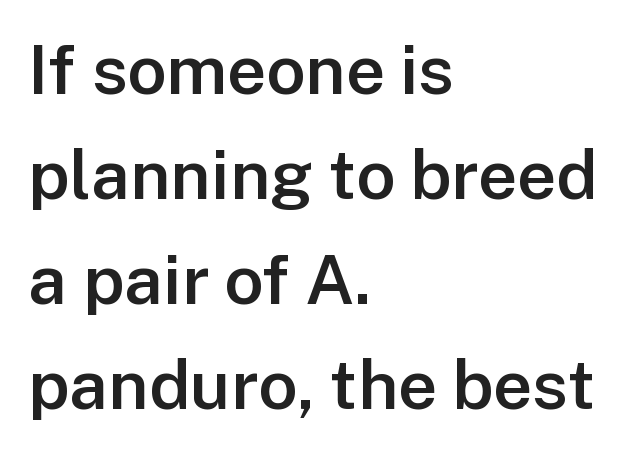
Q: Is the text bold? A: Semi-bold.
Q: Is the text italic (slanted)? A: No, it is upright.
Q: Is the typeface a serif or a sans-serif typeface? A: Sans-serif.
Q: Is the text underlined? A: No.
Q: How is the paragraph aligned? A: Left-aligned.
Q: Is the spacing between letters normal or unusually wide? A: Normal.
Q: Is the spacing between lines tight, normal or loose? A: Normal.
Q: Width (condensed, normal, or wide)? A: Normal.
Q: Stroke contrast? A: Low.
Q: x-height? A: Medium.
Q: Monospaced? A: No.
